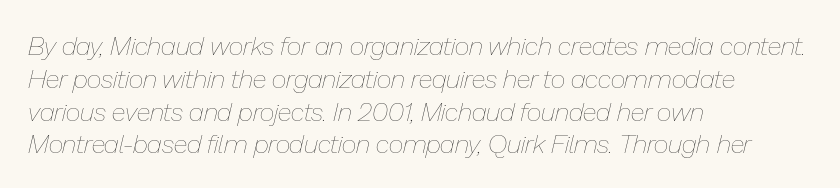
The image shows 26 px text type, italic (leaning right); set left-aligned, normal line spacing (1.26x), normal letter spacing, not underlined.
